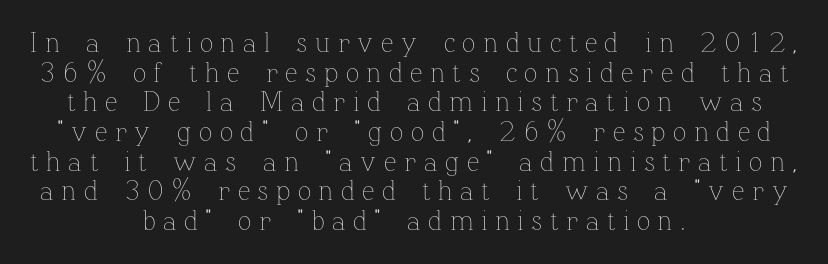
Q: Is the text bold? A: No.
Q: Is the text italic (slanted)? A: No, it is upright.
Q: Is the text underlined? A: No.
Q: How is the paragraph aligned? A: Centered.
Q: Is the spacing between letters normal or unusually wide? A: Unusually wide.
Q: Is the spacing between lines tight, normal or loose? A: Tight.
Q: Width (condensed, normal, or wide)? A: Normal.
Q: Stroke contrast? A: Low.
Q: x-height? A: Medium.
Q: Monospaced? A: No.
